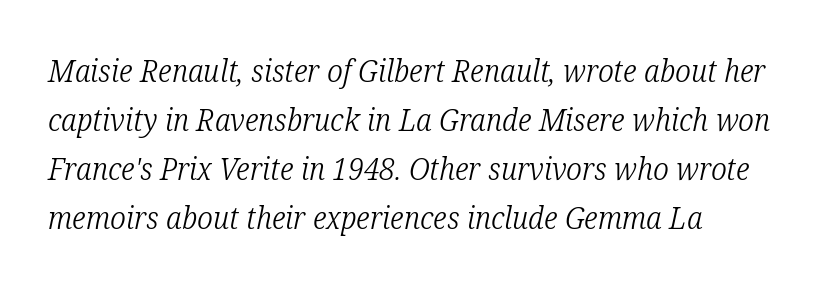
Q: Is the text bold? A: No.
Q: Is the text italic (slanted)? A: Yes, it leans right by about 12 degrees.
Q: Is the typeface a serif or a sans-serif typeface? A: Serif.
Q: Is the text underlined? A: No.
Q: How is the paragraph aligned? A: Left-aligned.
Q: Is the spacing between letters normal or unusually wide? A: Normal.
Q: Is the spacing between lines tight, normal or loose? A: Normal.
Q: Width (condensed, normal, or wide)? A: Condensed.
Q: Stroke contrast? A: Low.
Q: x-height? A: Medium.
Q: Monospaced? A: No.
